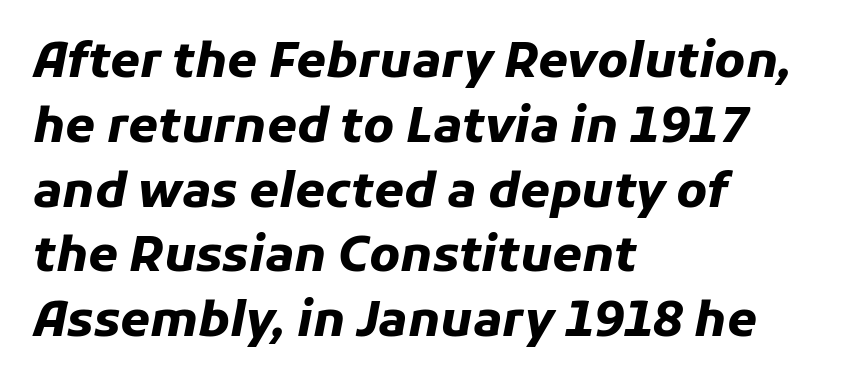
The image shows 48 px heavy type, italic (leaning right); set left-aligned, normal line spacing (1.35x), normal letter spacing, not underlined; low stroke contrast and a medium x-height.
